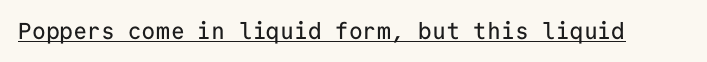
You can see a thin bar hugging the bottom of the glyphs. This rendering leaves character spacing at its baseline value. Style check: upright.
